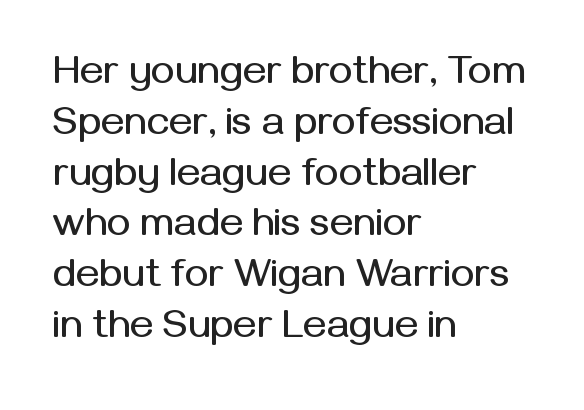
{"serif": "no", "italic": "no", "width": "normal", "stroke_contrast": "medium", "x_height": "medium", "monospaced": "no", "underline": "no", "align": "left", "line_spacing": "normal", "line_spacing_ratio": 1.27, "letter_spacing": "normal", "letter_spacing_em": 0.0, "glyph_px": 40}
